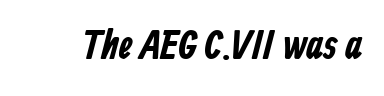
{"serif": "no", "bold": "yes", "weight": "bold", "width": "condensed", "stroke_contrast": "low", "x_height": "medium", "monospaced": "no", "underline": "no", "letter_spacing": "normal", "letter_spacing_em": 0.0, "glyph_px": 41}
